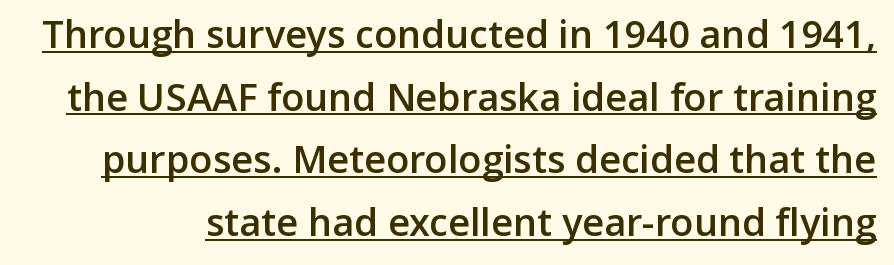
Compared with an ordinary text face, these strokes are moderately heavier — a semibold. Think of a printed novel: that variable character pitch is what you see here. The horizontal fit of the characters is conventional and even. Nope, no serifs anywhere on these letters.
